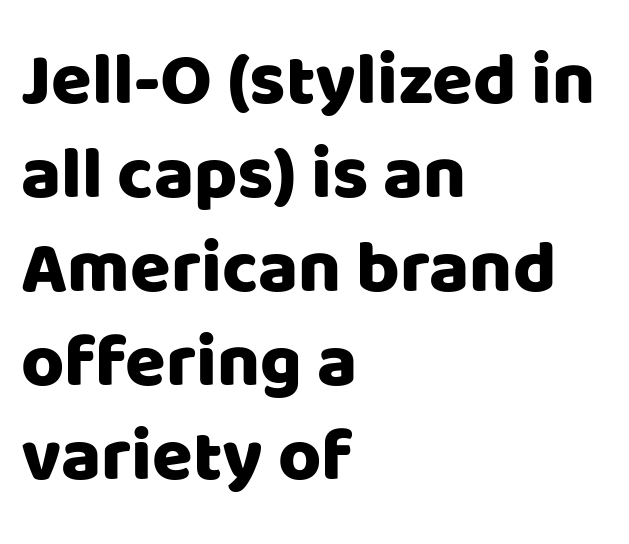
Q: Is the text italic (slanted)? A: No, it is upright.
Q: Is the typeface a serif or a sans-serif typeface? A: Sans-serif.
Q: Is the text underlined? A: No.
Q: How is the paragraph aligned? A: Left-aligned.
Q: Is the spacing between letters normal or unusually wide? A: Normal.
Q: Is the spacing between lines tight, normal or loose? A: Normal.
Q: Width (condensed, normal, or wide)? A: Normal.
Q: Stroke contrast? A: Low.
Q: x-height? A: Large.
Q: Monospaced? A: No.
